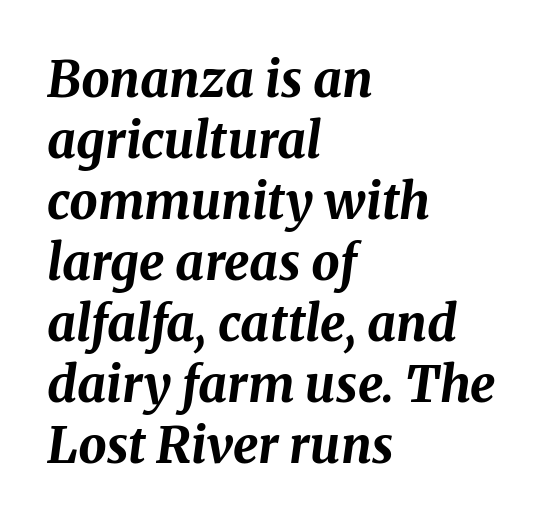
Q: Is the text bold? A: Yes.
Q: Is the text italic (slanted)? A: Yes, it leans right by about 8 degrees.
Q: Is the text underlined? A: No.
Q: How is the paragraph aligned? A: Left-aligned.
Q: Is the spacing between letters normal or unusually wide? A: Normal.
Q: Width (condensed, normal, or wide)? A: Normal.
Q: Stroke contrast? A: Medium.
Q: x-height? A: Medium.
Q: Monospaced? A: No.
